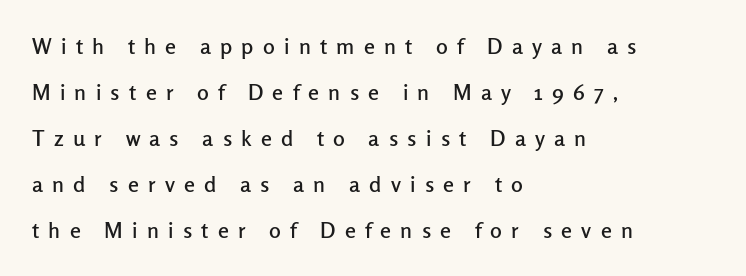
The type is letterspaced generously, with wide tracking. The rendering uses a large line-height, opening up the rows. The type sits square on the baseline with zero lean. Bare-footed words on every line. Where is the straight margin? On the left.
